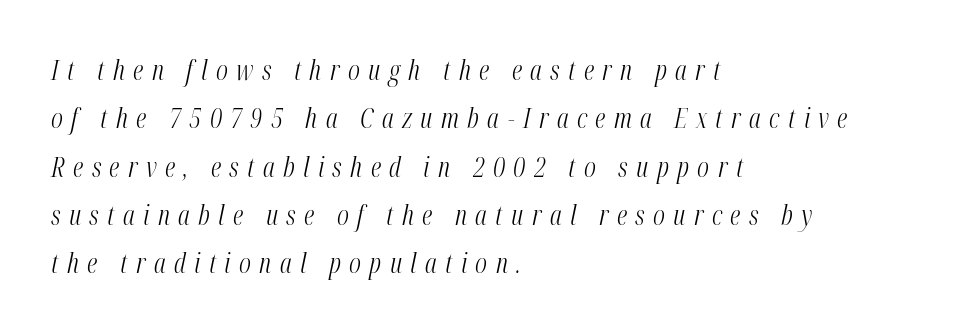
Q: Is the text bold? A: No.
Q: Is the text italic (slanted)? A: Yes, it leans right by about 12 degrees.
Q: Is the text underlined? A: No.
Q: How is the paragraph aligned? A: Left-aligned.
Q: Is the spacing between letters normal or unusually wide? A: Unusually wide.
